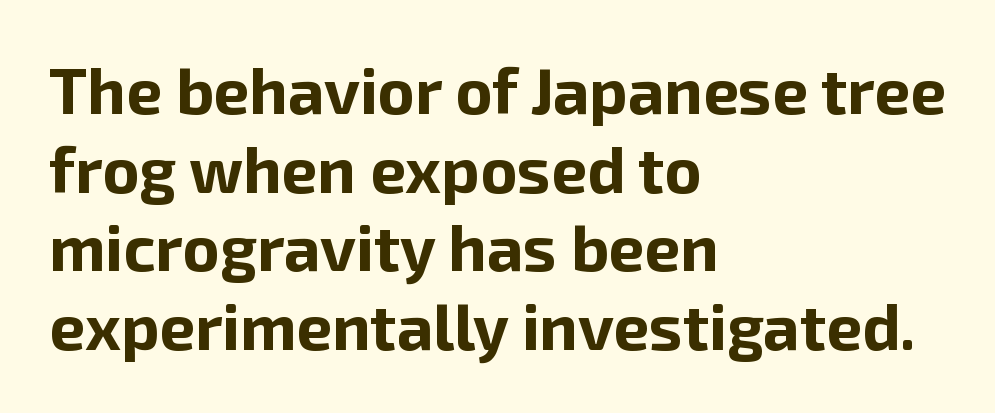
The image shows 64 px bold sans-serif type, upright; set left-aligned, line spacing 1.23x, normal letter spacing, not underlined; low stroke contrast and a medium x-height.
